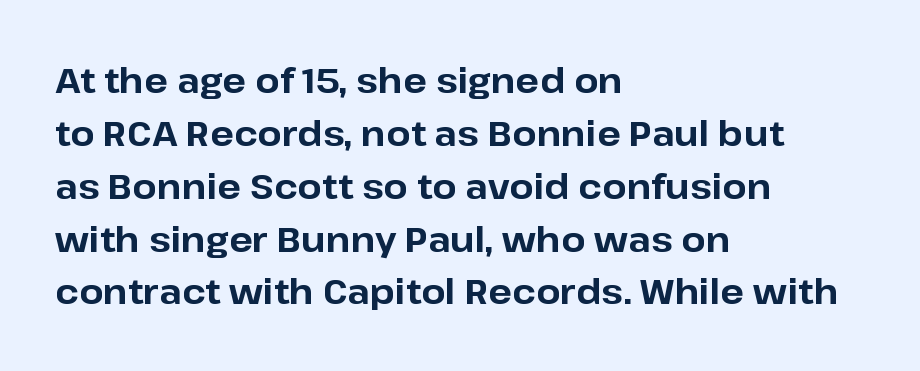
{"serif": "no", "italic": "no", "bold": "yes", "weight": "bold", "width": "normal", "stroke_contrast": "low", "x_height": "medium", "monospaced": "no", "underline": "no", "align": "left", "line_spacing": "normal", "line_spacing_ratio": 1.51, "letter_spacing": "normal", "letter_spacing_em": 0.0, "glyph_px": 35}
